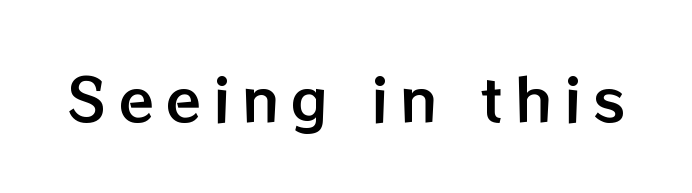
{"italic": "no", "width": "normal", "stroke_contrast": "low", "x_height": "medium", "monospaced": "no", "underline": "no", "letter_spacing": "wide", "letter_spacing_em": 0.2, "glyph_px": 58}
